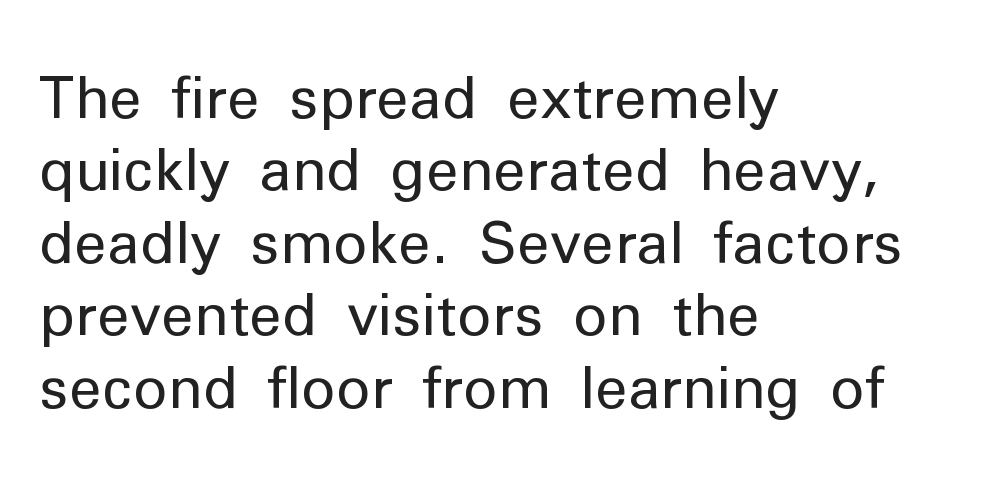
{"serif": "no", "italic": "no", "bold": "no", "weight": "regular", "width": "normal", "stroke_contrast": "low", "x_height": "medium", "monospaced": "no", "underline": "no", "align": "left", "line_spacing": "normal", "line_spacing_ratio": 1.25, "letter_spacing": "normal", "letter_spacing_em": 0.0, "glyph_px": 58}
